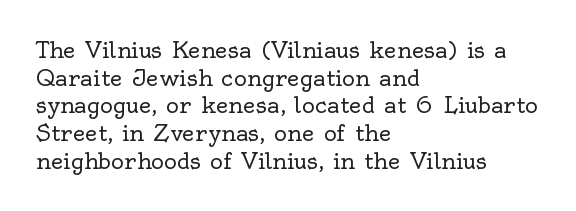
{"italic": "no", "bold": "no", "underline": "no", "align": "left", "line_spacing": "normal", "line_spacing_ratio": 1.26, "letter_spacing": "normal", "letter_spacing_em": 0.0, "glyph_px": 22}
